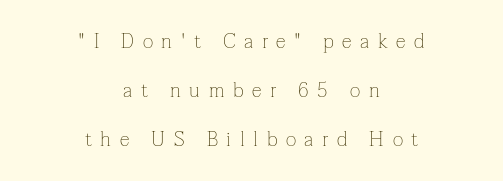
Q: Is the text bold? A: No.
Q: Is the text italic (slanted)? A: No, it is upright.
Q: Is the text underlined? A: No.
Q: How is the paragraph aligned? A: Centered.
Q: Is the spacing between letters normal or unusually wide? A: Unusually wide.
Q: Is the spacing between lines tight, normal or loose? A: Loose.
